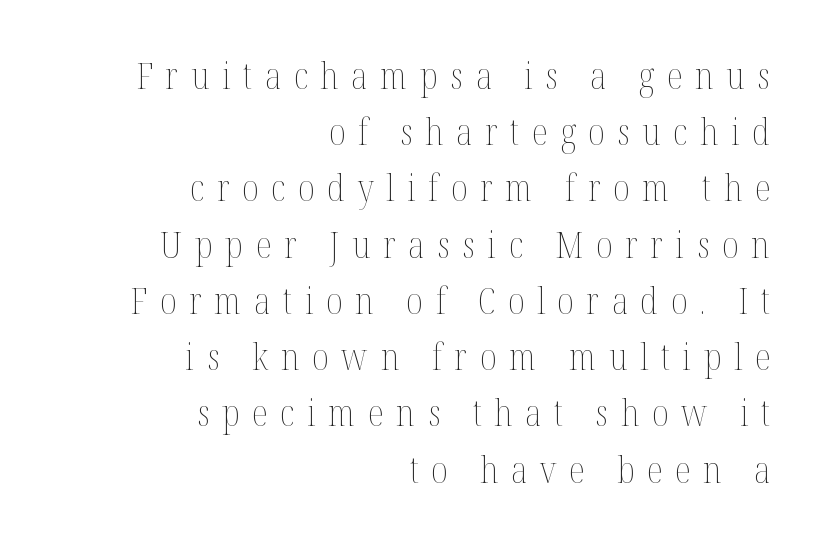
A typesetter would call this leading conventional body-copy spacing. Plain, unruled lines of type. Characters follow at a spacing far wider than the type designer built in. These lines are rendered in a variable-pitch font.
